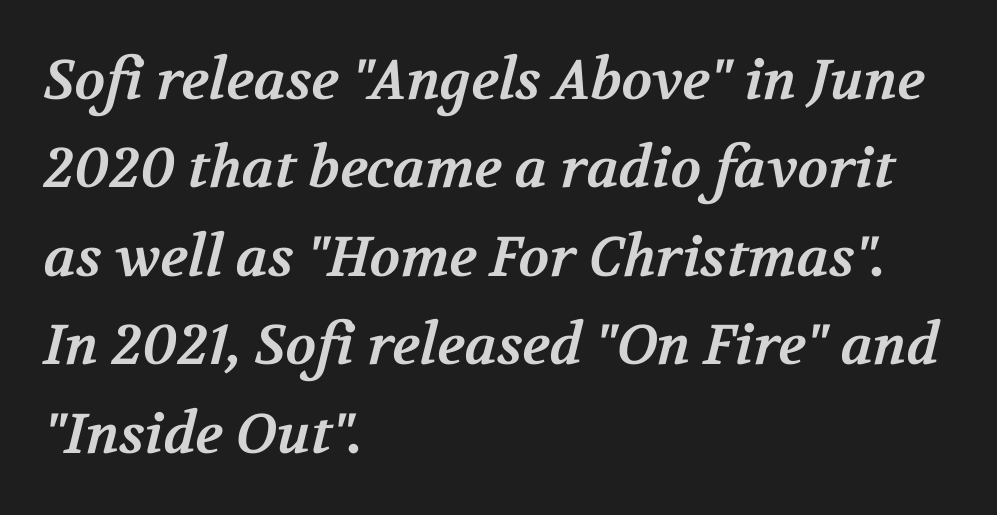
Vertically, the passage feels balanced, rows spaced as you'd expect. The lines are quadded left. The face used here is seriffed, in the tradition of book romans. Chunky letters — that's bold for sure. The rendering uses natural spacing where letterforms have individual widths.
